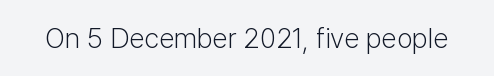
{"serif": "no", "italic": "no", "bold": "no", "weight": "light", "width": "normal", "stroke_contrast": "low", "x_height": "medium", "monospaced": "no", "underline": "no", "letter_spacing": "normal", "letter_spacing_em": 0.0, "glyph_px": 28}
